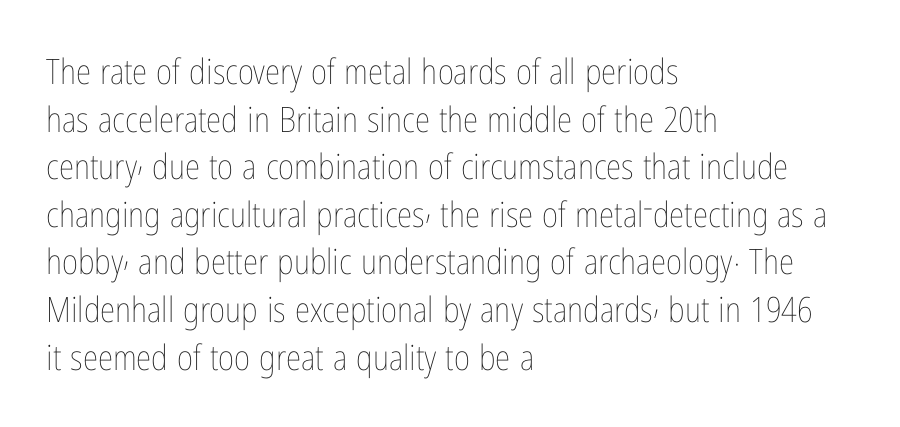
{"italic": "no", "bold": "no", "weight": "thin", "width": "condensed", "stroke_contrast": "low", "x_height": "medium", "monospaced": "no", "underline": "no", "align": "left", "line_spacing": "normal", "line_spacing_ratio": 1.36, "letter_spacing": "normal", "letter_spacing_em": 0.0, "glyph_px": 35}
